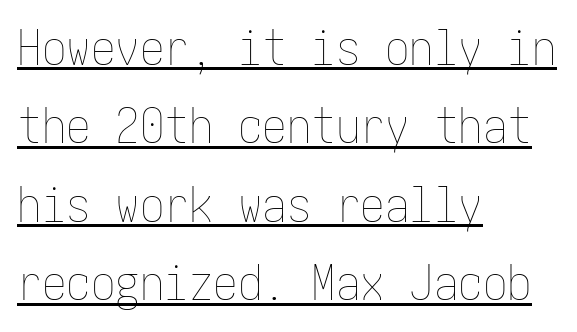
The image shows 49 px thin, condensed type, upright; set left-aligned, normal line spacing (1.6x), normal letter spacing, underlined; low stroke contrast and a medium x-height.
